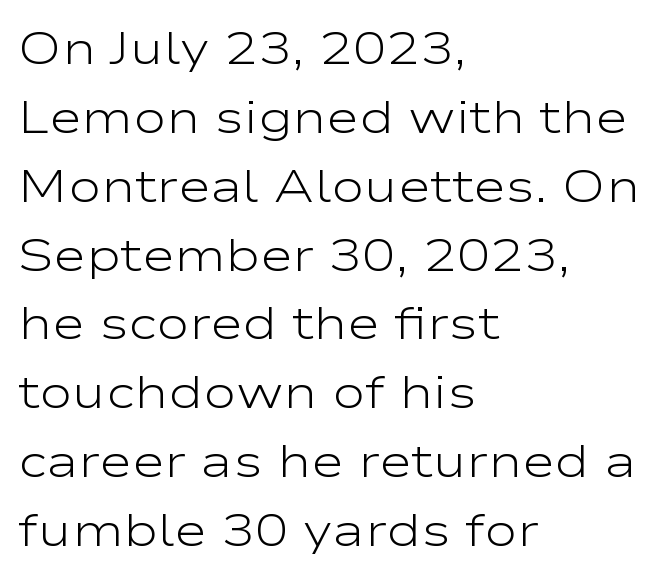
The rendering uses natural spacing where letterforms have individual widths. Has an underline been added? It has not. Is this a sans? Yes — the strokes have no serifs. Leading: standard.
